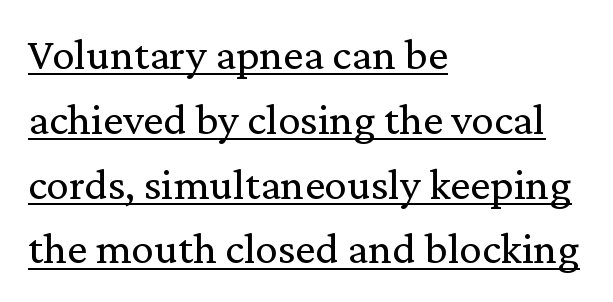
Q: Is the text bold? A: No.
Q: Is the text italic (slanted)? A: No, it is upright.
Q: Is the typeface a serif or a sans-serif typeface? A: Serif.
Q: Is the text underlined? A: Yes.
Q: How is the paragraph aligned? A: Left-aligned.
Q: Is the spacing between letters normal or unusually wide? A: Normal.
Q: Is the spacing between lines tight, normal or loose? A: Normal.
Q: Width (condensed, normal, or wide)? A: Normal.
Q: Stroke contrast? A: Medium.
Q: x-height? A: Medium.
Q: Monospaced? A: No.
